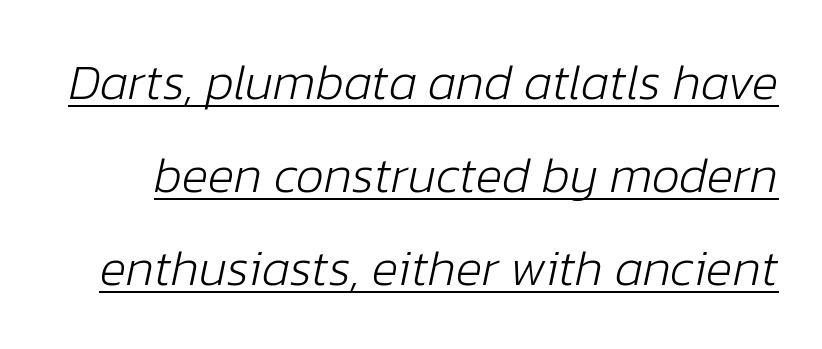
Character widths vary here, with narrow letters taking less room than wide ones. Check the space under the baseline: a stroke is drawn there. A quiet, ordinary-to-light weight characterises the typeface. Honestly, the letter spacing is just normal — you wouldn't notice it. Rendered with sloped, italic letterforms.
